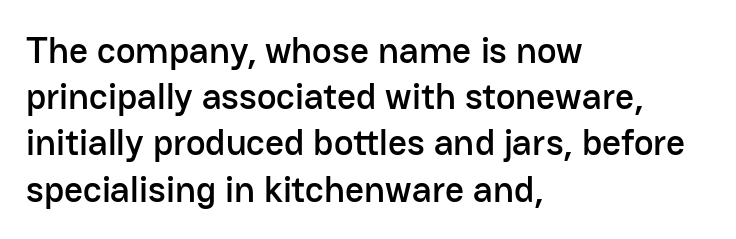
{"serif": "no", "italic": "no", "width": "normal", "stroke_contrast": "low", "x_height": "medium", "monospaced": "no", "underline": "no", "align": "left", "line_spacing": "normal", "line_spacing_ratio": 1.25, "letter_spacing": "normal", "letter_spacing_em": 0.0, "glyph_px": 37}
